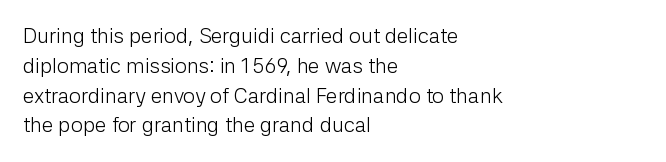
{"italic": "no", "bold": "no", "underline": "no", "align": "left", "line_spacing": "normal", "line_spacing_ratio": 1.42, "letter_spacing": "normal", "letter_spacing_em": 0.0, "glyph_px": 21}
